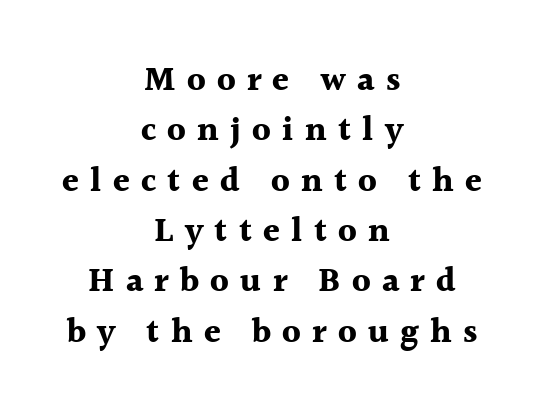
{"serif": "yes", "italic": "no", "bold": "yes", "weight": "bold", "width": "normal", "x_height": "medium", "monospaced": "no", "underline": "no", "align": "center", "line_spacing": "normal", "line_spacing_ratio": 1.48, "letter_spacing": "wide", "letter_spacing_em": 0.33, "glyph_px": 34}
